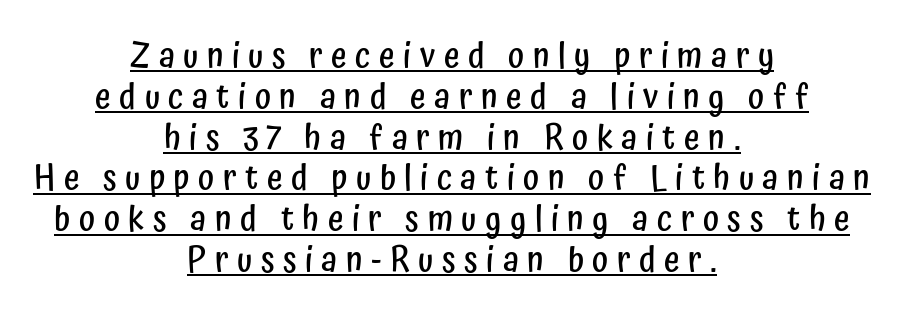
{"serif": "no", "italic": "no", "bold": "semi", "weight": "semibold", "width": "condensed", "stroke_contrast": "low", "x_height": "medium", "monospaced": "no", "underline": "yes", "align": "center", "line_spacing_ratio": 1.2, "letter_spacing": "wide", "letter_spacing_em": 0.25, "glyph_px": 34}
